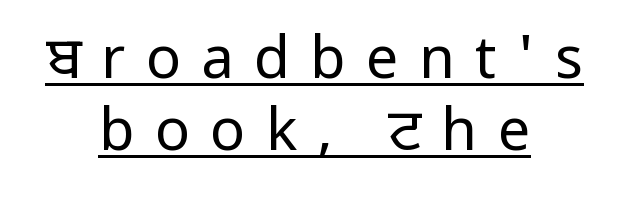
{"serif": "no", "italic": "no", "bold": "no", "weight": "regular", "width": "normal", "stroke_contrast": "low", "x_height": "medium", "monospaced": "no", "underline": "yes", "align": "center", "line_spacing_ratio": 1.24, "letter_spacing": "wide", "letter_spacing_em": 0.35, "glyph_px": 58}
